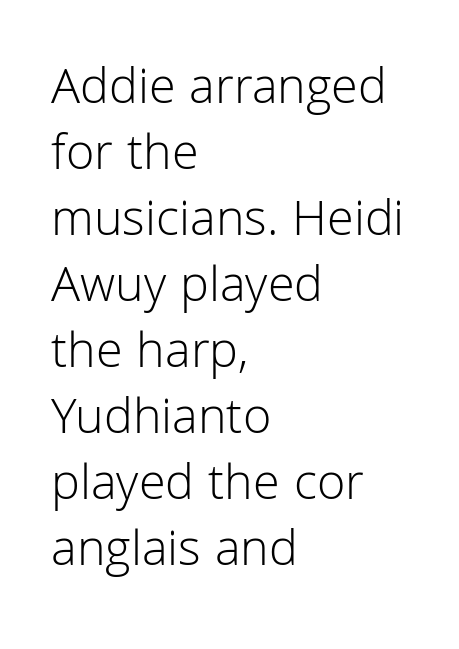
{"serif": "no", "italic": "no", "bold": "no", "weight": "light", "width": "normal", "stroke_contrast": "low", "x_height": "medium", "monospaced": "no", "underline": "no", "align": "left", "line_spacing": "normal", "line_spacing_ratio": 1.27, "letter_spacing": "normal", "letter_spacing_em": 0.0, "glyph_px": 52}
